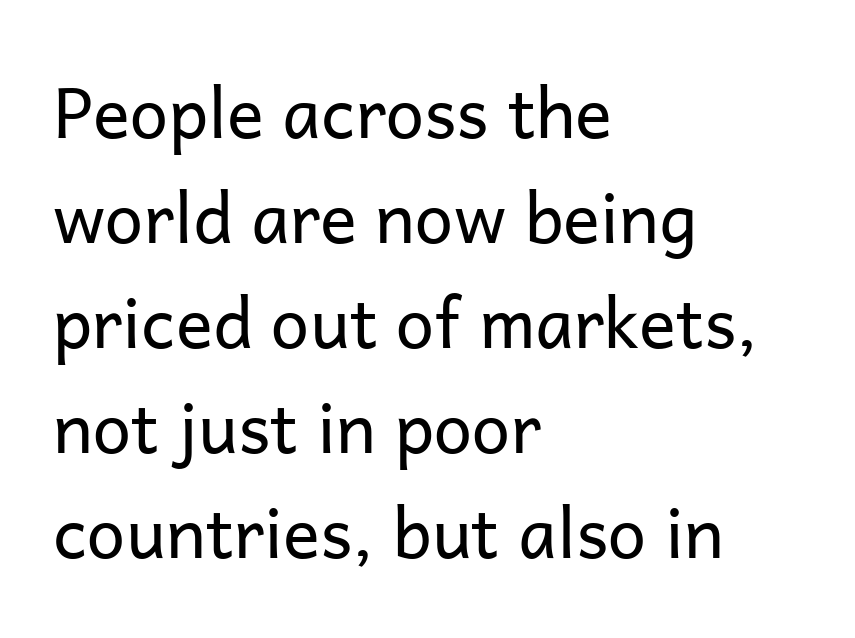
{"serif": "no", "italic": "no", "bold": "no", "weight": "regular", "width": "normal", "stroke_contrast": "low", "x_height": "medium", "monospaced": "no", "underline": "no", "align": "left", "line_spacing": "normal", "line_spacing_ratio": 1.52, "letter_spacing": "normal", "letter_spacing_em": 0.0, "glyph_px": 69}
